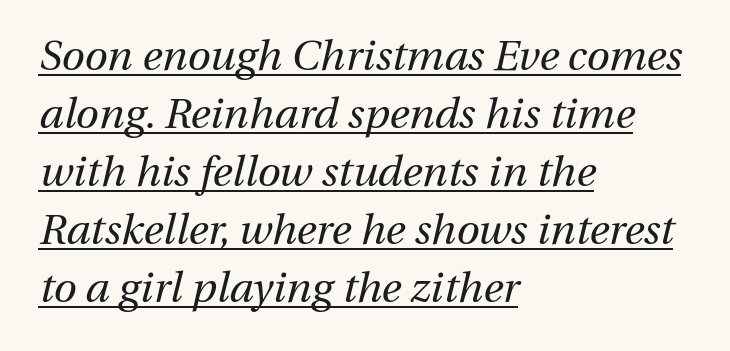
The image shows 42 px regular-weight type, italic (leaning right); set left-aligned, normal line spacing (1.38x), normal letter spacing, underlined; medium stroke contrast and a medium x-height.
